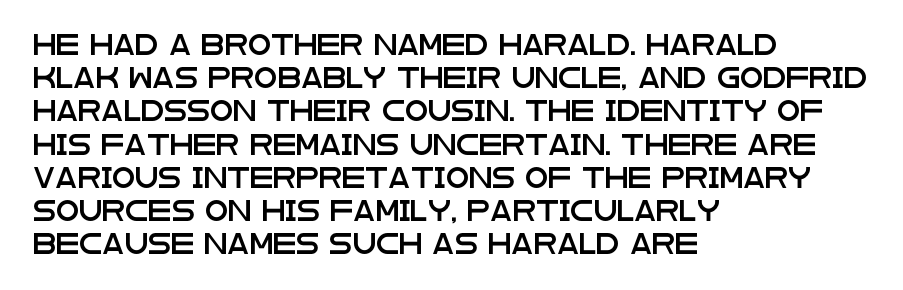
The image shows 21 px text type, upright; set left-aligned, normal line spacing (1.58x), normal letter spacing, not underlined.
